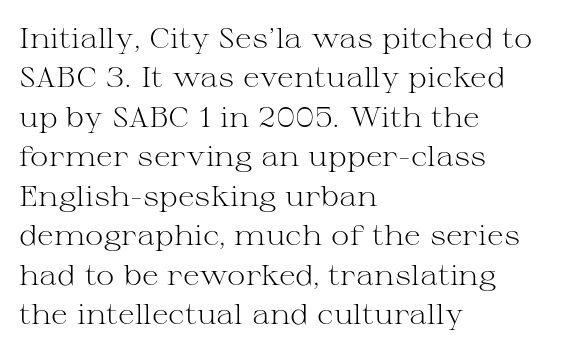
{"serif": "yes", "italic": "no", "bold": "no", "weight": "light", "width": "wide", "stroke_contrast": "medium", "x_height": "medium", "monospaced": "no", "underline": "no", "align": "left", "line_spacing": "normal", "line_spacing_ratio": 1.41, "letter_spacing": "normal", "letter_spacing_em": 0.0, "glyph_px": 28}
